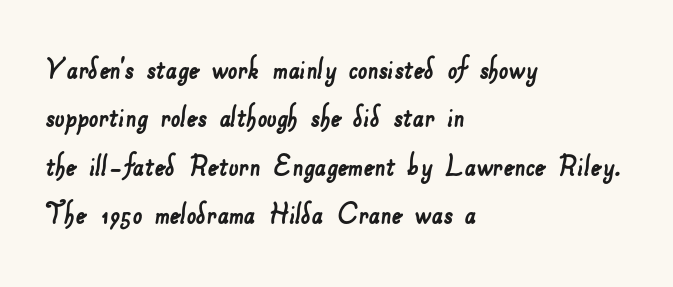
The image shows 34 px sans-serif type; set left-aligned, normal line spacing (1.42x), normal letter spacing, not underlined; low stroke contrast and a small x-height.
